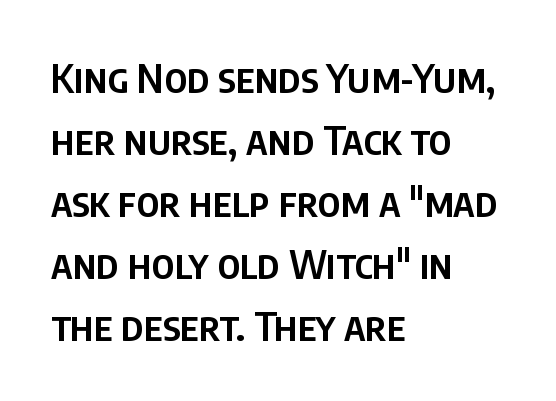
Q: Is the text bold? A: Semi-bold.
Q: Is the text italic (slanted)? A: No, it is upright.
Q: Is the typeface a serif or a sans-serif typeface? A: Sans-serif.
Q: Is the text underlined? A: No.
Q: How is the paragraph aligned? A: Left-aligned.
Q: Is the spacing between letters normal or unusually wide? A: Normal.
Q: Is the spacing between lines tight, normal or loose? A: Normal.
Q: Width (condensed, normal, or wide)? A: Condensed.
Q: Stroke contrast? A: Low.
Q: x-height? A: Large.
Q: Monospaced? A: No.
